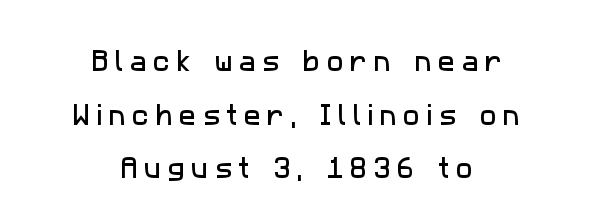
The image shows 23 px text type; set centered, loose line spacing (2.33x), unusually wide letter spacing (+0.27 em), not underlined.
